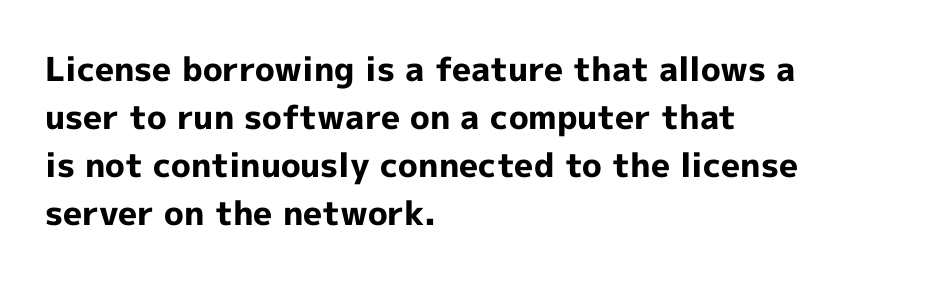
The image shows 33 px bold sans-serif type, upright; set left-aligned, normal line spacing (1.45x), normal letter spacing, not underlined; a medium x-height.
